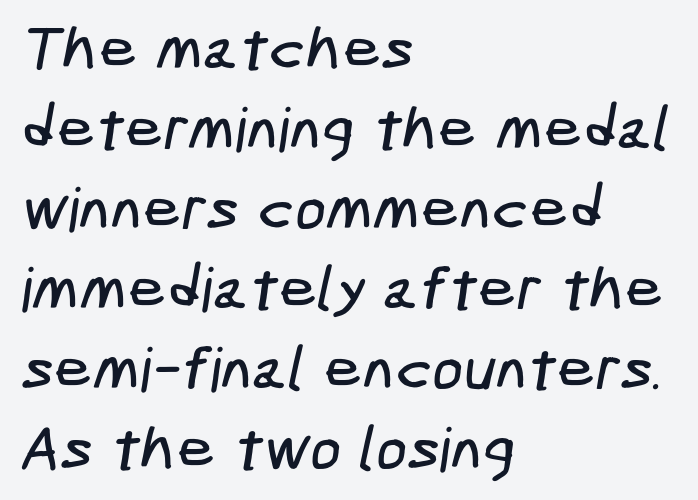
{"serif": "no", "width": "condensed", "stroke_contrast": "low", "x_height": "medium", "underline": "no", "align": "left", "line_spacing": "normal", "line_spacing_ratio": 1.31, "letter_spacing": "normal", "letter_spacing_em": 0.0, "glyph_px": 61}
